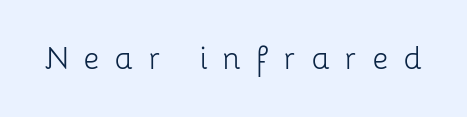
{"serif": "no", "italic": "no", "bold": "no", "weight": "light", "width": "normal", "stroke_contrast": "low", "x_height": "medium", "monospaced": "no", "underline": "no", "letter_spacing": "wide", "letter_spacing_em": 0.4, "glyph_px": 38}
